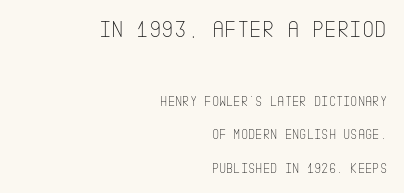
Every row of glyphs terminates at an identical x-position on the right. This sample trades compactness for vertical openness between lines. This rendering leaves character spacing at its baseline value. Ordinary non-slanted type is in use. A bare baseline throughout the passage.
